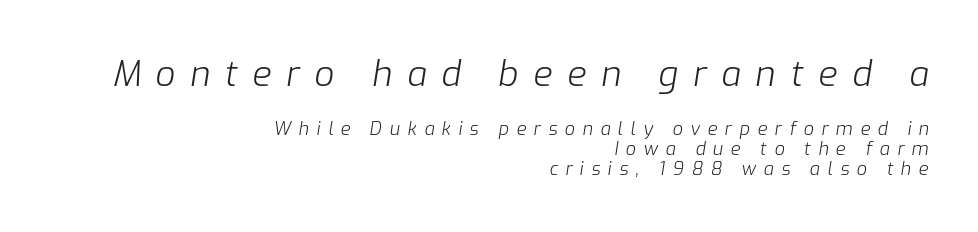
The image shows 35 px light type, italic (leaning right); set right-aligned, tight line spacing (1.1x), unusually wide letter spacing (+0.42 em), not underlined; the first (top) block is 1.94x larger; low stroke contrast and a medium x-height.
